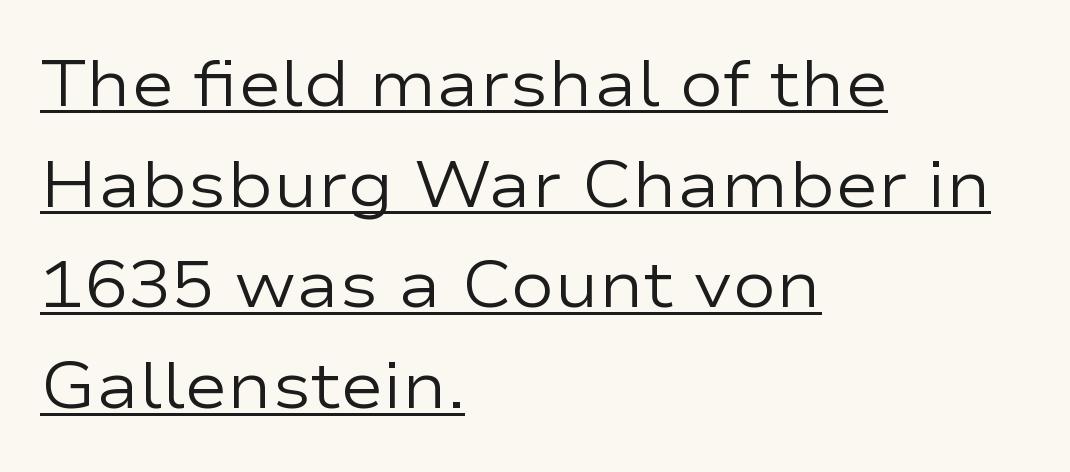
Q: Is the text bold? A: No.
Q: Is the text italic (slanted)? A: No, it is upright.
Q: Is the typeface a serif or a sans-serif typeface? A: Sans-serif.
Q: Is the text underlined? A: Yes.
Q: How is the paragraph aligned? A: Left-aligned.
Q: Is the spacing between letters normal or unusually wide? A: Normal.
Q: Is the spacing between lines tight, normal or loose? A: Normal.
Q: Width (condensed, normal, or wide)? A: Wide.
Q: Stroke contrast? A: Low.
Q: x-height? A: Medium.
Q: Monospaced? A: No.
